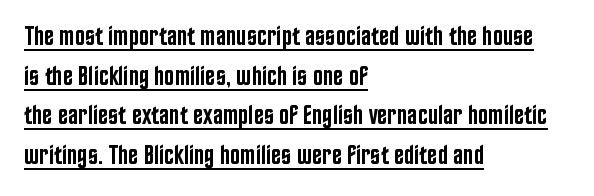
Each glyph is drawn with semibold strokes, heavier than normal yet not fully bold. The rendered words wear a rule along their underside. Rows of type keep a routine distance in the vertical direction. Tracking value appears to be zero — textbook default spacing. Every character sits straight up, as roman type does. The paragraph shown leans on its left margin.
